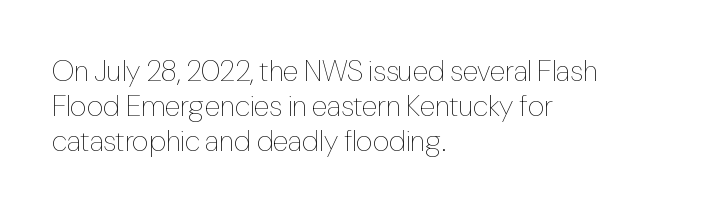
The image shows 29 px thin, condensed type, upright; set left-aligned, line spacing 1.21x, normal letter spacing, not underlined; low stroke contrast and a medium x-height.
